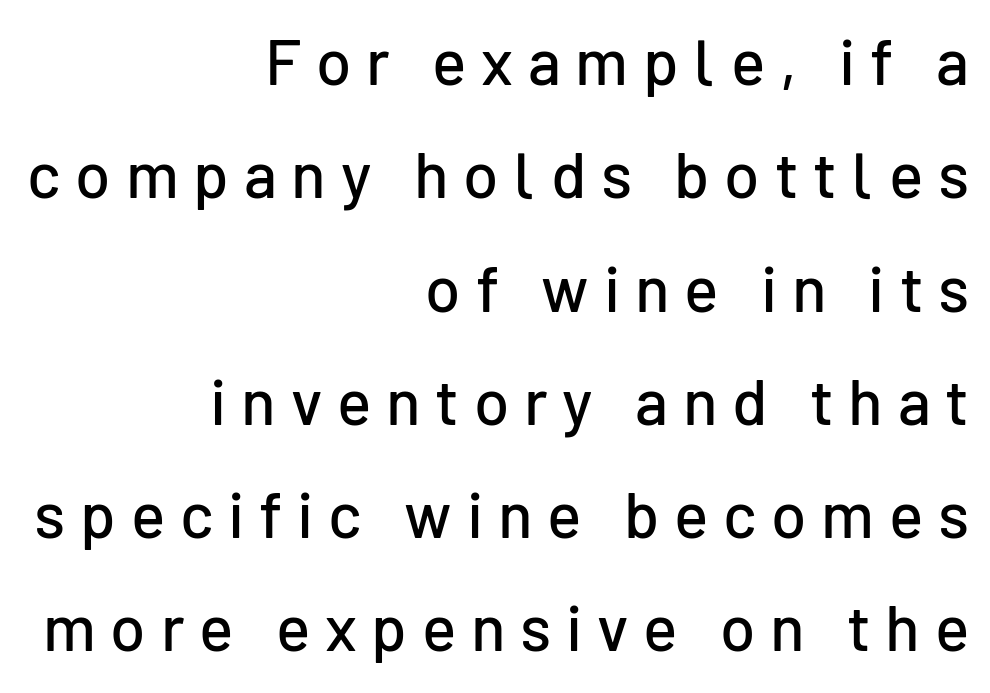
Italic? Not at all — the glyphs are vertical. This sample has the flowing, uneven cadence of proportional lettering. The text was rendered using a sans face with plain stroke endings. The words here are not underlined. The letterforms stand isolated, each surrounded by extra space. Casual observation: everything's shoved over to the right.
